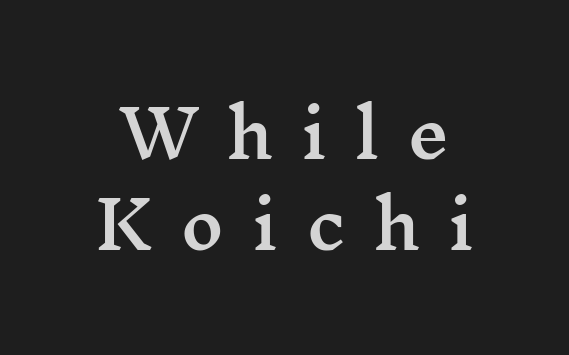
The image shows 66 px wide serif type, upright; set centered, normal line spacing (1.38x), unusually wide letter spacing (+0.42 em), not underlined; medium stroke contrast and a medium x-height.
